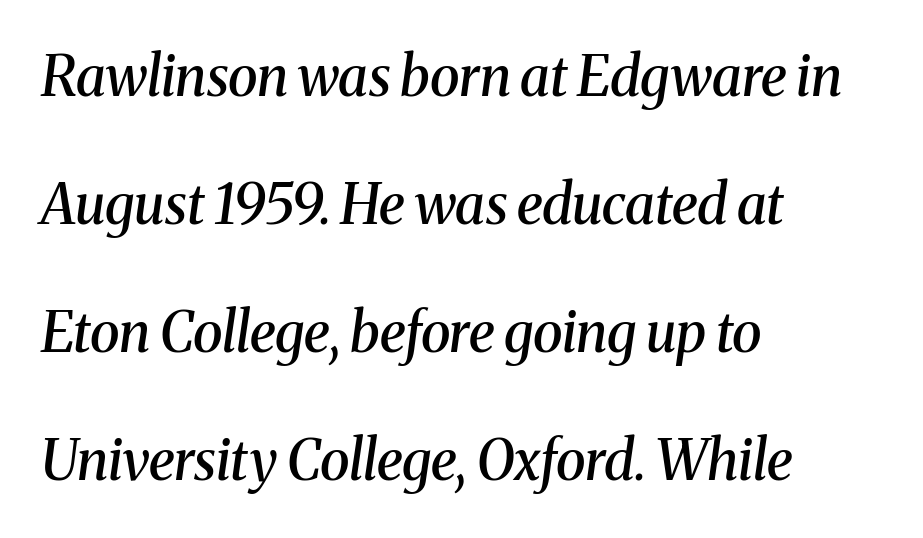
{"serif": "yes", "italic": "yes", "lean": "right", "slant_degrees": 8, "bold": "semi", "weight": "semibold", "width": "normal", "stroke_contrast": "medium", "x_height": "medium", "monospaced": "no", "underline": "no", "align": "left", "line_spacing": "loose", "line_spacing_ratio": 2.33, "letter_spacing": "normal", "letter_spacing_em": 0.0, "glyph_px": 55}
